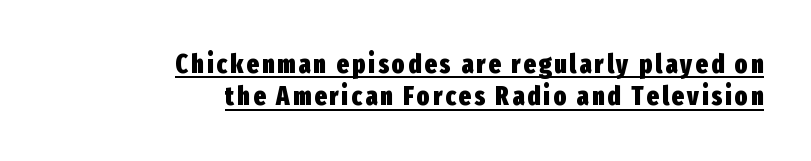
A full-strength bold gives these letters their thick strokes. In CSS terms this would be text-align: right. A typesetter would mark this as roman, not italic. The rendered words wear a rule along their underside. Line spacing here is normal.
